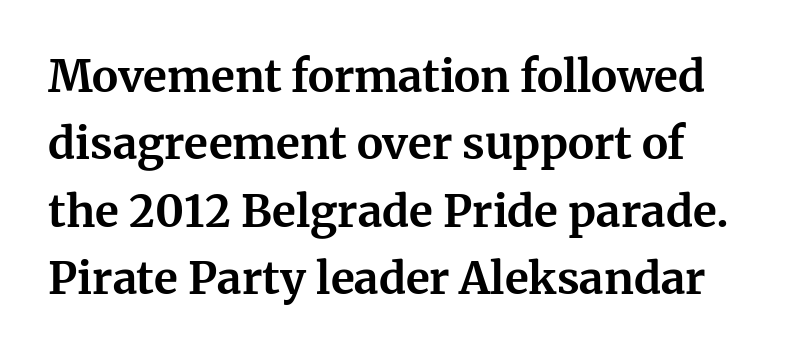
{"serif": "yes", "italic": "no", "bold": "yes", "weight": "bold", "width": "normal", "stroke_contrast": "medium", "x_height": "medium", "monospaced": "no", "underline": "no", "line_spacing": "normal", "line_spacing_ratio": 1.53, "letter_spacing": "normal", "letter_spacing_em": 0.0, "glyph_px": 44}
